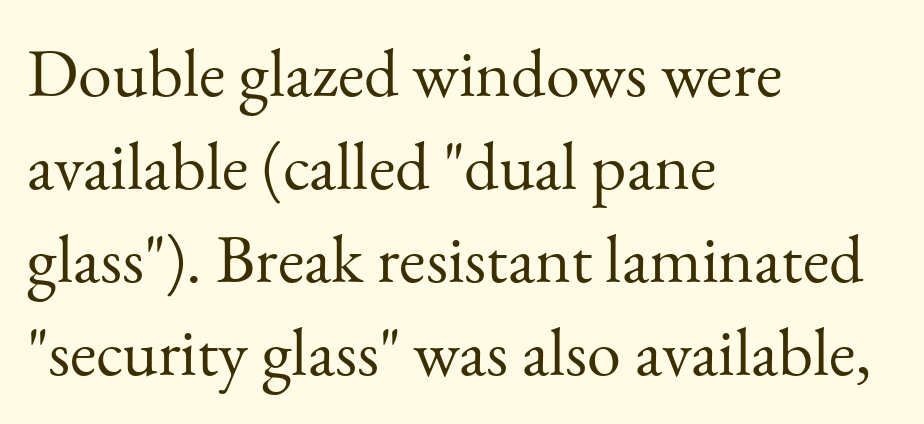
{"serif": "yes", "italic": "no", "bold": "no", "weight": "light", "width": "normal", "stroke_contrast": "medium", "x_height": "small", "monospaced": "no", "underline": "no", "align": "left", "line_spacing": "normal", "line_spacing_ratio": 1.37, "letter_spacing": "normal", "letter_spacing_em": 0.0, "glyph_px": 68}
